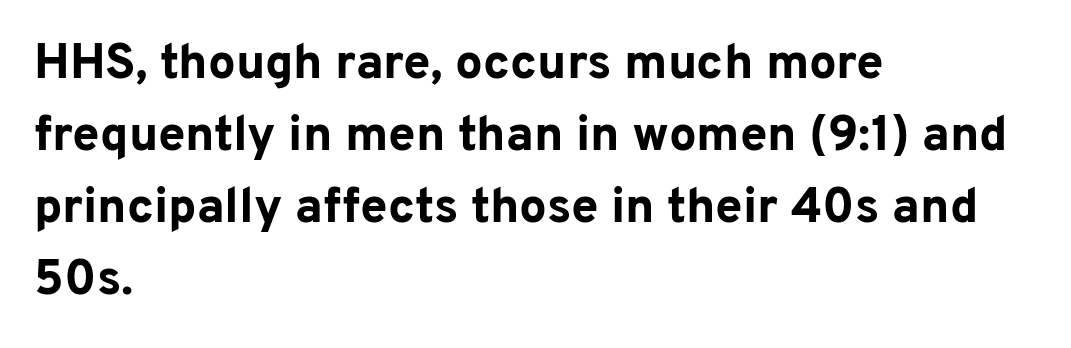
Q: Is the text bold? A: Yes.
Q: Is the text italic (slanted)? A: No, it is upright.
Q: Is the typeface a serif or a sans-serif typeface? A: Sans-serif.
Q: Is the text underlined? A: No.
Q: How is the paragraph aligned? A: Left-aligned.
Q: Is the spacing between letters normal or unusually wide? A: Normal.
Q: Is the spacing between lines tight, normal or loose? A: Normal.
Q: Width (condensed, normal, or wide)? A: Normal.
Q: Stroke contrast? A: Low.
Q: x-height? A: Medium.
Q: Monospaced? A: No.
